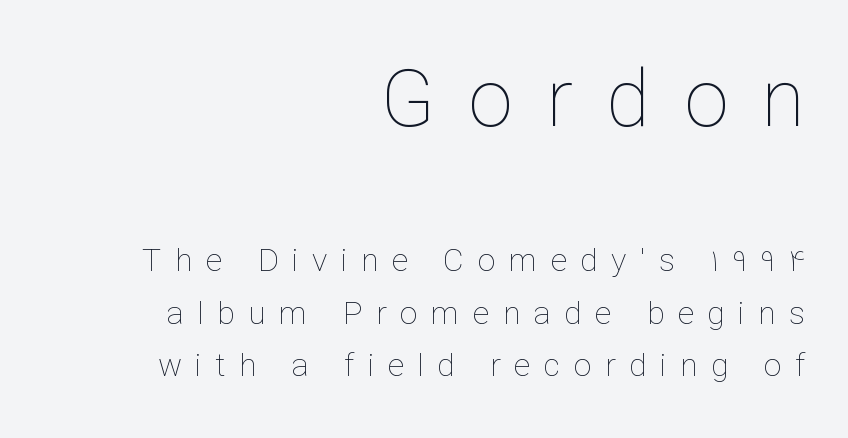
The image shows 80 px thin type, upright; set right-aligned, normal line spacing (1.64x), unusually wide letter spacing (+0.42 em), not underlined; the first (top) block is 2.5x larger; low stroke contrast and a medium x-height.
